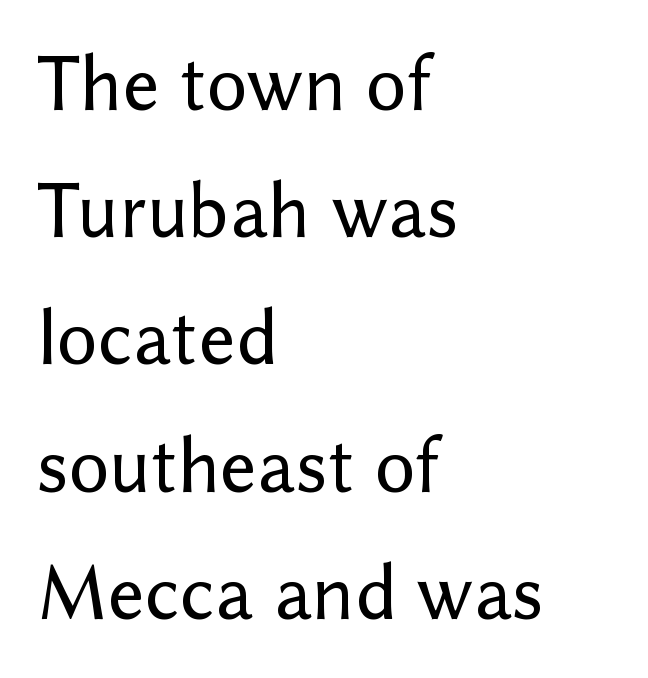
The image shows 80 px sans-serif type, upright; set left-aligned, normal line spacing (1.59x), normal letter spacing, not underlined; low stroke contrast and a medium x-height.
